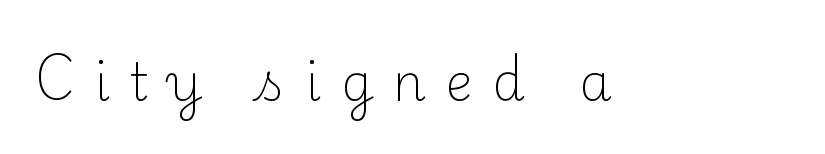
The image shows 51 px light serif type, upright; set unusually wide letter spacing (+0.39 em), not underlined; medium stroke contrast and a small x-height.
